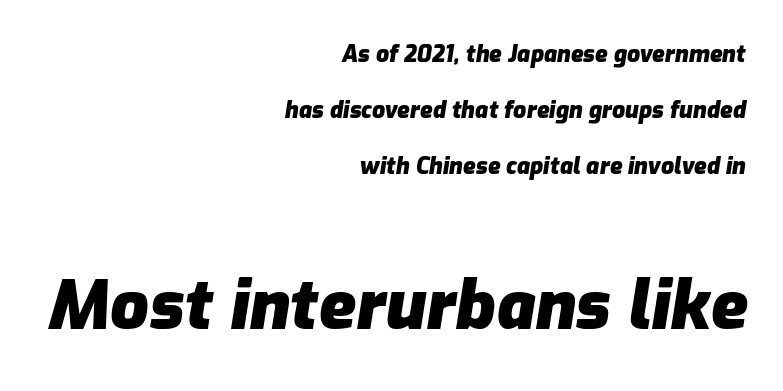
Underline: absent. Notice how the stems are inclined rather than vertical — that's the hallmark of italics. The later block is typeset at a bigger size than the earlier block. In terms of leading, this rendering errs on the spacious side. The rendering anchors every line to the right-hand side. Set as a true bold cut, around the 700 mark.
